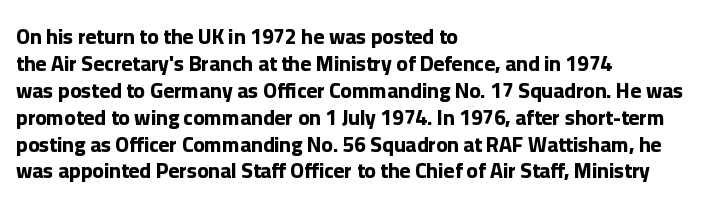
Q: Is the text bold? A: Yes.
Q: Is the text italic (slanted)? A: No, it is upright.
Q: Is the text underlined? A: No.
Q: How is the paragraph aligned? A: Left-aligned.
Q: Is the spacing between letters normal or unusually wide? A: Normal.
Q: Is the spacing between lines tight, normal or loose? A: Normal.
